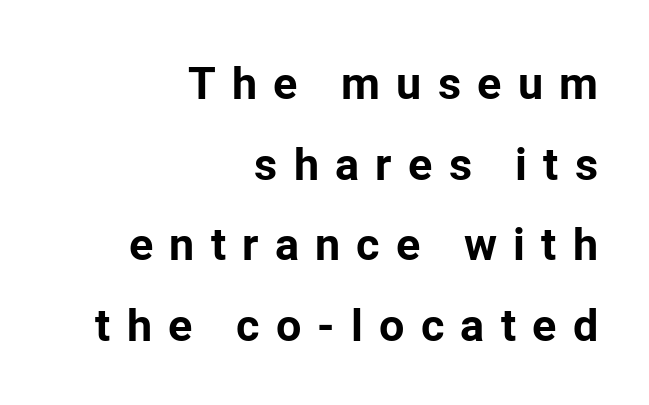
The foot of each line stays bare and open. The letters advance in unequal steps, a hallmark of proportional type. Does the copy run flush right? Yes — the right margin is perfectly even. Look at the bottom of the vertical strokes: they stop flat, with no serifs. Students, note that the glyphs here are deliberately spaced far apart.
